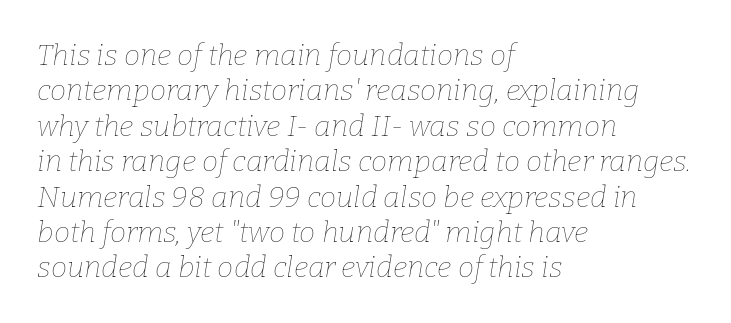
{"italic": "yes", "lean": "right", "slant_degrees": 9, "bold": "no", "weight": "thin", "width": "normal", "stroke_contrast": "low", "x_height": "medium", "monospaced": "no", "underline": "no", "align": "left", "line_spacing_ratio": 1.22, "letter_spacing": "normal", "letter_spacing_em": 0.0, "glyph_px": 29}
